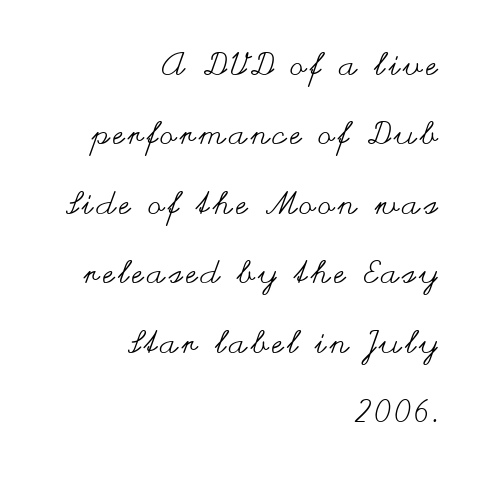
{"bold": "no", "weight": "regular", "width": "wide", "stroke_contrast": "medium", "x_height": "small", "monospaced": "no", "underline": "no", "align": "right", "line_spacing": "loose", "line_spacing_ratio": 2.17, "glyph_px": 32}
